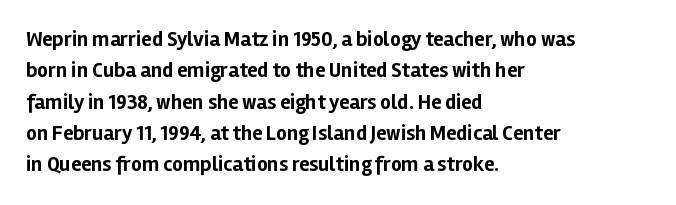
{"italic": "no", "bold": "yes", "underline": "no", "align": "left", "line_spacing": "normal", "line_spacing_ratio": 1.49, "letter_spacing": "normal", "letter_spacing_em": 0.0, "glyph_px": 21}
